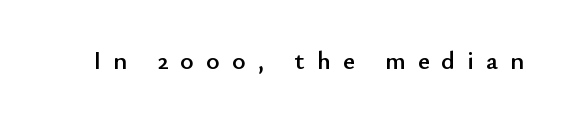
Q: Is the text italic (slanted)? A: No, it is upright.
Q: Is the text underlined? A: No.
Q: Is the spacing between letters normal or unusually wide? A: Unusually wide.
